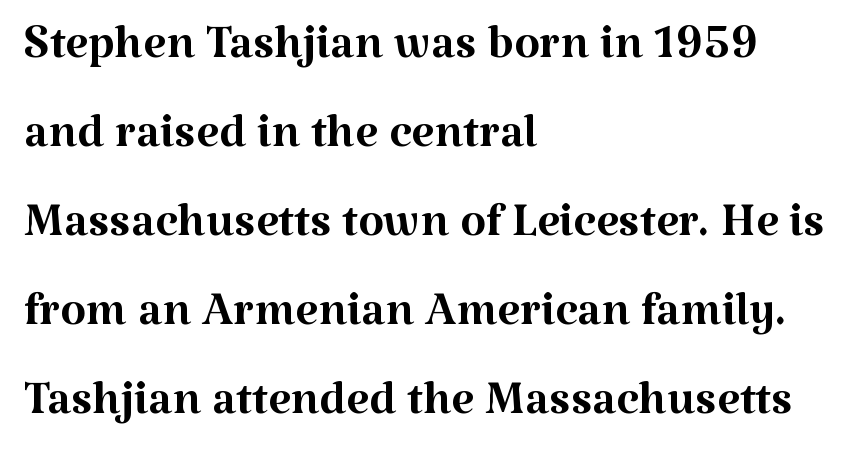
The image shows 66 px regular-weight serif type, upright; set left-aligned, normal line spacing (1.35x), normal letter spacing, not underlined; medium stroke contrast and a medium x-height.
